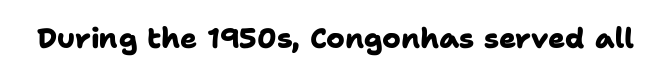
The image shows 28 px heavy sans-serif type; set normal letter spacing, not underlined; low stroke contrast and a medium x-height.
